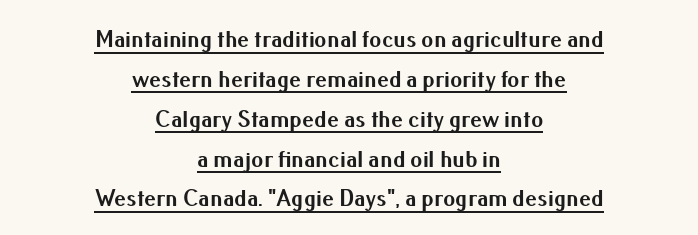
The image shows 24 px bold type, upright; set centered, normal line spacing (1.66x), normal letter spacing, underlined.
